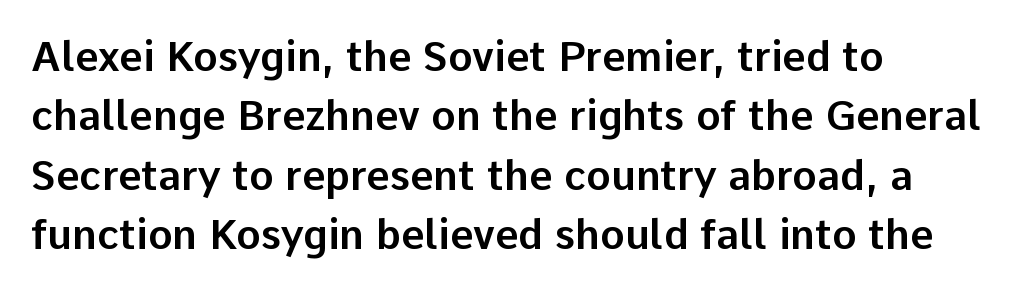
The image shows 41 px sans-serif type, upright; set left-aligned, normal line spacing (1.45x), normal letter spacing, not underlined; low stroke contrast and a medium x-height.
